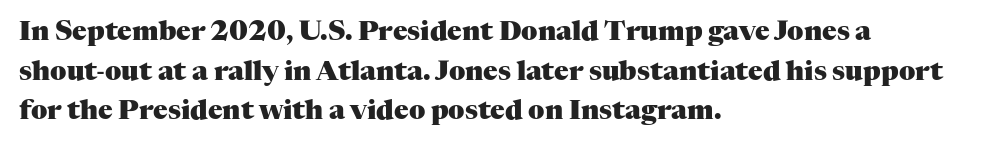
The glyphs are unaccompanied by any horizontal stroke below them. The characters look thick and weighty, a clear bold. Horizontally, the lines are justified to the leading edge only. Successive baselines arrive at the customary interval. Ordinary non-slanted type is in use.
